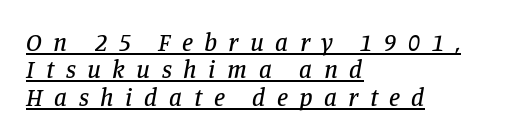
Q: Is the text italic (slanted)? A: Yes, it leans right by about 11 degrees.
Q: Is the text underlined? A: Yes.
Q: How is the paragraph aligned? A: Left-aligned.
Q: Is the spacing between letters normal or unusually wide? A: Unusually wide.
Q: Is the spacing between lines tight, normal or loose? A: Tight.
